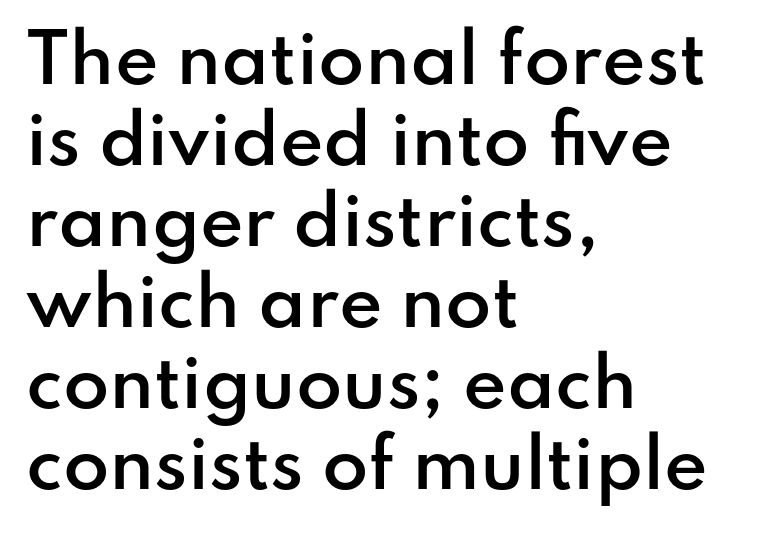
The letters sit at their default tracking, neither squeezed nor spread. The lettering holds an erect, upright posture throughout. Line starts are locked; line ends wander. This rendering employs a face without finishing strokes, i.e., a sans-serif.
